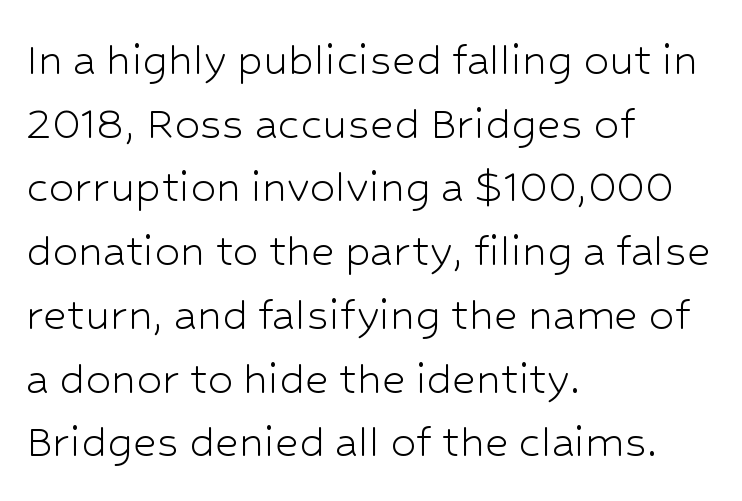
Q: Is the text bold? A: No.
Q: Is the text italic (slanted)? A: No, it is upright.
Q: Is the typeface a serif or a sans-serif typeface? A: Sans-serif.
Q: Is the text underlined? A: No.
Q: How is the paragraph aligned? A: Left-aligned.
Q: Is the spacing between letters normal or unusually wide? A: Normal.
Q: Is the spacing between lines tight, normal or loose? A: Normal.
Q: Width (condensed, normal, or wide)? A: Normal.
Q: Stroke contrast? A: Low.
Q: x-height? A: Medium.
Q: Monospaced? A: No.
